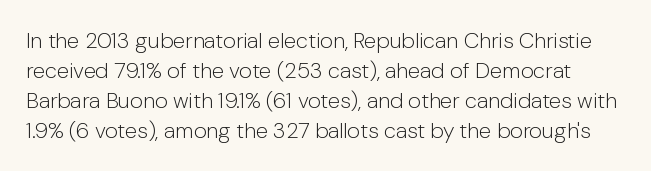
You could call the tracking neutral — neither tight nor loose. Every stem runs plumb, perpendicular to the baseline. The font is comparable to plain body text, perhaps lighter. Regular leading. The gap between lines stays unmarked.
